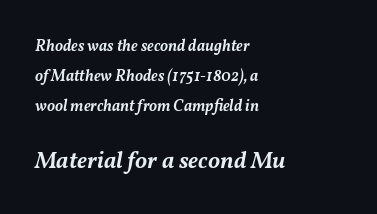
If you squint, the bottom block still reads clearly — it's the larger of the two. Type without underlining. Summary of weight: moderately heavy, a semibold. In terms of posture, this sample is oblique. Each word holds together tightly as a unit, with standard inter-letter gaps.
